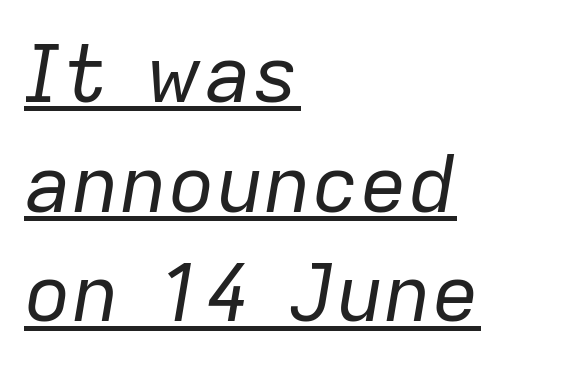
Q: Is the text bold? A: No.
Q: Is the text italic (slanted)? A: Yes, it leans right by about 9 degrees.
Q: Is the text underlined? A: Yes.
Q: How is the paragraph aligned? A: Left-aligned.
Q: Is the spacing between letters normal or unusually wide? A: Normal.
Q: Is the spacing between lines tight, normal or loose? A: Normal.
Q: Width (condensed, normal, or wide)? A: Normal.
Q: Stroke contrast? A: Low.
Q: x-height? A: Medium.
Q: Monospaced? A: No.
